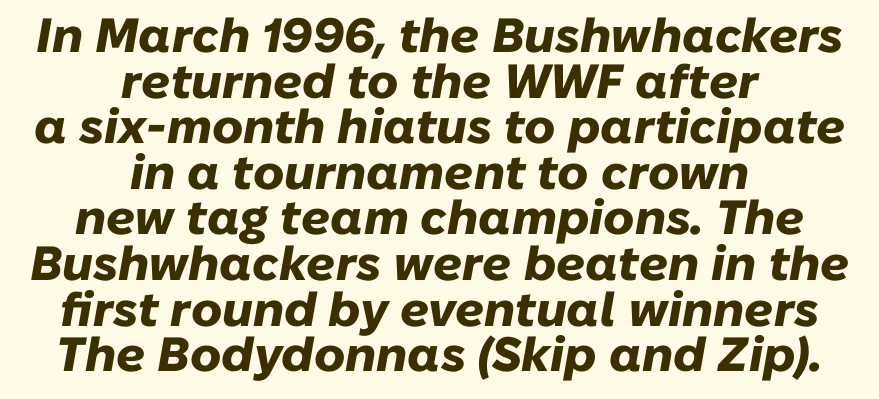
The rendering keeps characters at their native spacing. The passage shown stacks its lines with hardly any gap. A student would call this center alignment; a typographer would say set centered. The letters advance in unequal steps, a hallmark of proportional type. Would a proofreader flag this as italicized? Yes.
